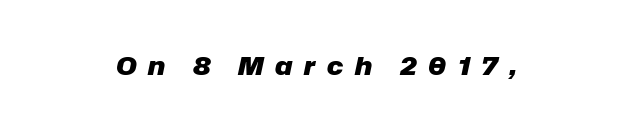
The image shows 25 px bold type, italic (leaning right); set centered, unusually wide letter spacing (+0.47 em), not underlined.
